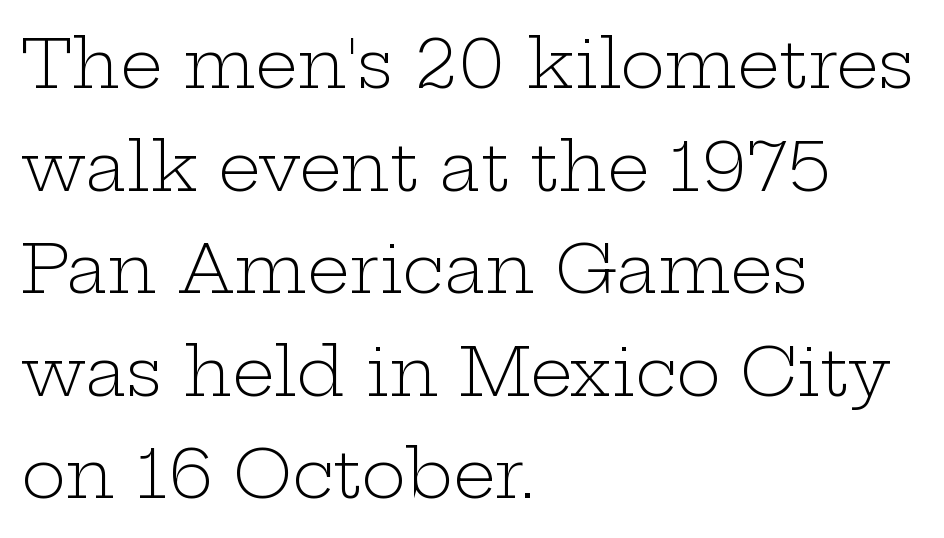
{"serif": "yes", "italic": "no", "bold": "no", "weight": "light", "width": "wide", "stroke_contrast": "low", "x_height": "medium", "monospaced": "no", "underline": "no", "align": "left", "line_spacing": "normal", "line_spacing_ratio": 1.53, "letter_spacing": "normal", "letter_spacing_em": 0.0, "glyph_px": 67}
